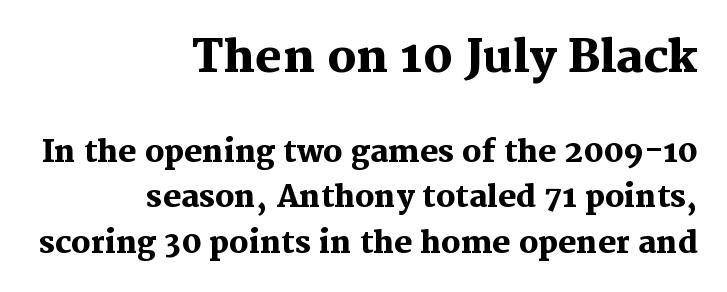
{"serif": "yes", "italic": "no", "bold": "yes", "weight": "heavy", "width": "normal", "stroke_contrast": "medium", "x_height": "medium", "monospaced": "no", "underline": "no", "align": "right", "line_spacing": "normal", "line_spacing_ratio": 1.51, "letter_spacing": "normal", "letter_spacing_em": 0.0, "larger_block": "first", "size_ratio": 1.5, "glyph_px": 45}
